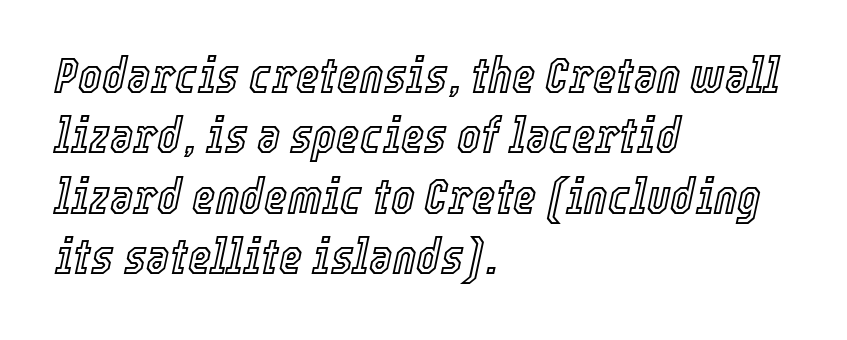
Italic: yes, the glyphs are oblique. Looks like regular typesetting: each glyph gets only the width it needs. Nothing unusual about the tracking: characters are spaced as the font intends. These lines are set flush left with a ragged right edge.
